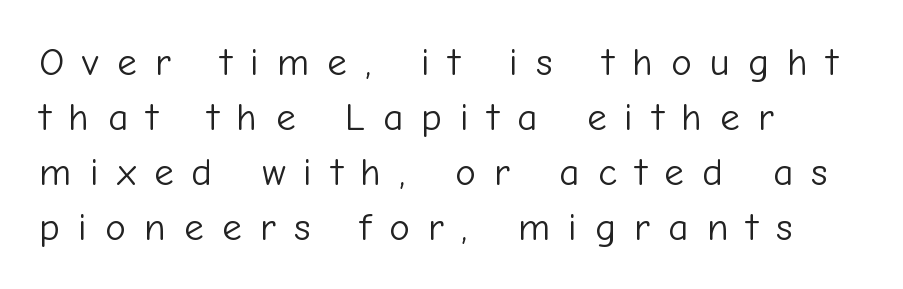
Q: Is the text bold? A: No.
Q: Is the text italic (slanted)? A: No, it is upright.
Q: Is the typeface a serif or a sans-serif typeface? A: Sans-serif.
Q: Is the text underlined? A: No.
Q: How is the paragraph aligned? A: Left-aligned.
Q: Is the spacing between letters normal or unusually wide? A: Unusually wide.
Q: Is the spacing between lines tight, normal or loose? A: Normal.
Q: Width (condensed, normal, or wide)? A: Normal.
Q: Stroke contrast? A: Low.
Q: x-height? A: Medium.
Q: Monospaced? A: No.
